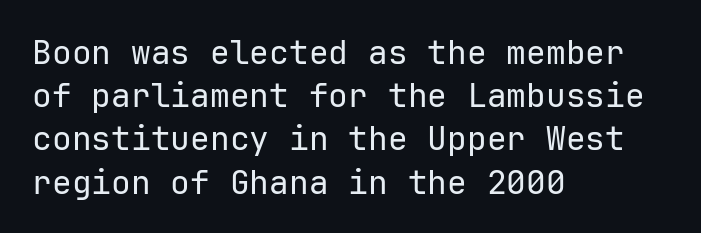
{"serif": "no", "italic": "no", "bold": "no", "weight": "regular", "width": "normal", "stroke_contrast": "low", "x_height": "medium", "underline": "no", "align": "left", "line_spacing": "normal", "line_spacing_ratio": 1.31, "letter_spacing": "normal", "letter_spacing_em": 0.0, "glyph_px": 33}
